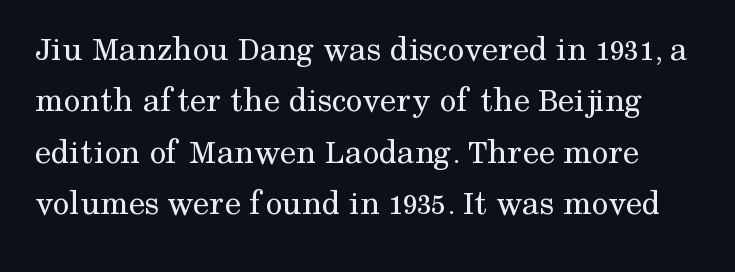
Q: Is the text bold? A: No.
Q: Is the text italic (slanted)? A: No, it is upright.
Q: Is the typeface a serif or a sans-serif typeface? A: Serif.
Q: Is the text underlined? A: No.
Q: Is the spacing between letters normal or unusually wide? A: Normal.
Q: Is the spacing between lines tight, normal or loose? A: Normal.
Q: Width (condensed, normal, or wide)? A: Normal.
Q: Stroke contrast? A: Medium.
Q: x-height? A: Medium.
Q: Monospaced? A: No.
